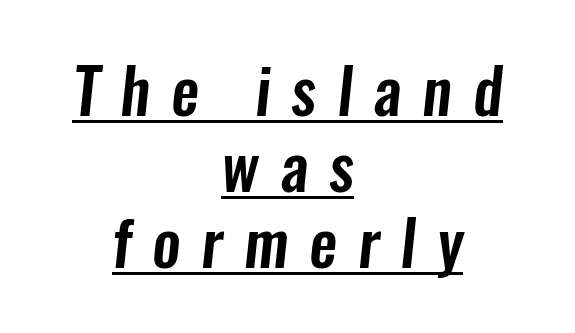
{"serif": "no", "width": "condensed", "stroke_contrast": "low", "x_height": "medium", "monospaced": "no", "underline": "yes", "align": "center", "line_spacing_ratio": 1.21, "letter_spacing": "wide", "letter_spacing_em": 0.33, "glyph_px": 63}
